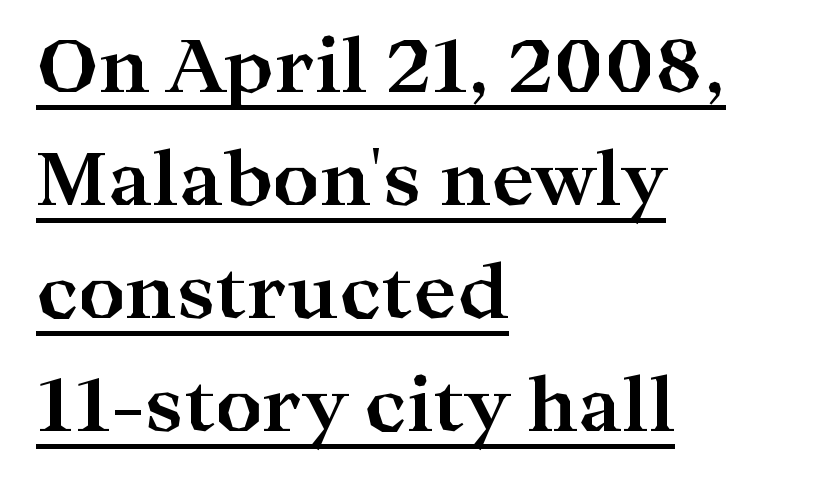
Q: Is the text bold? A: Yes.
Q: Is the text italic (slanted)? A: No, it is upright.
Q: Is the typeface a serif or a sans-serif typeface? A: Serif.
Q: Is the text underlined? A: Yes.
Q: How is the paragraph aligned? A: Left-aligned.
Q: Is the spacing between letters normal or unusually wide? A: Normal.
Q: Is the spacing between lines tight, normal or loose? A: Normal.
Q: Width (condensed, normal, or wide)? A: Wide.
Q: Stroke contrast? A: High.
Q: x-height? A: Medium.
Q: Monospaced? A: No.
